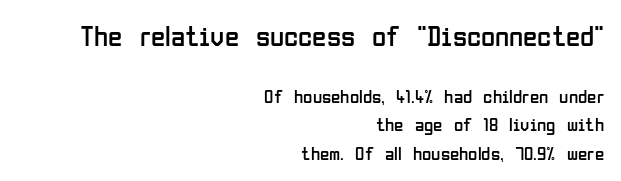
{"serif": "no", "italic": "no", "bold": "no", "weight": "regular", "width": "condensed", "stroke_contrast": "low", "x_height": "medium", "monospaced": "no", "underline": "no", "align": "right", "line_spacing": "normal", "line_spacing_ratio": 1.5, "letter_spacing": "normal", "letter_spacing_em": 0.0, "larger_block": "first", "size_ratio": 1.53, "glyph_px": 29}
